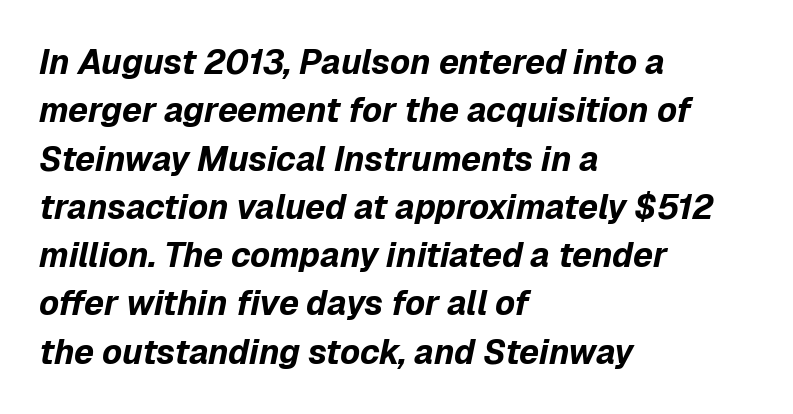
The image shows 34 px bold type, italic (leaning right); set left-aligned, normal line spacing (1.42x), normal letter spacing, not underlined; low stroke contrast and a medium x-height.
